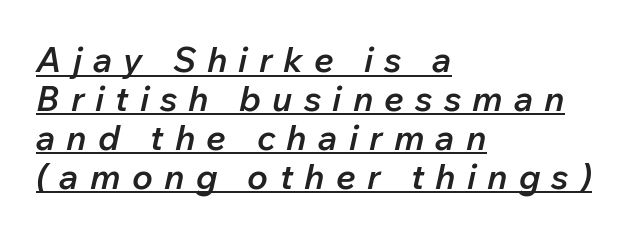
Q: Is the text bold? A: Semi-bold.
Q: Is the text italic (slanted)? A: Yes, it leans right by about 12 degrees.
Q: Is the text underlined? A: Yes.
Q: How is the paragraph aligned? A: Left-aligned.
Q: Is the spacing between letters normal or unusually wide? A: Unusually wide.
Q: Is the spacing between lines tight, normal or loose? A: Tight.
Q: Width (condensed, normal, or wide)? A: Normal.
Q: Stroke contrast? A: Low.
Q: x-height? A: Medium.
Q: Monospaced? A: No.
